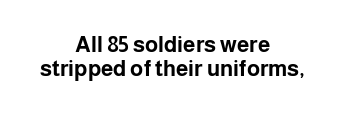
{"italic": "no", "bold": "yes", "underline": "no", "align": "center", "line_spacing": "tight", "line_spacing_ratio": 1.11, "letter_spacing": "normal", "letter_spacing_em": 0.0, "glyph_px": 22}
